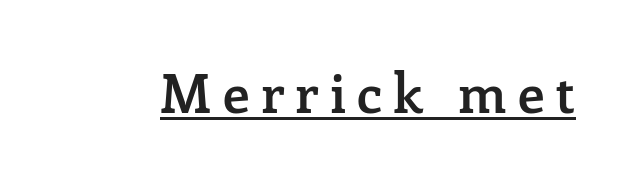
The image shows 54 px semibold serif type, upright; set unusually wide letter spacing (+0.21 em), underlined; low stroke contrast and a medium x-height.
